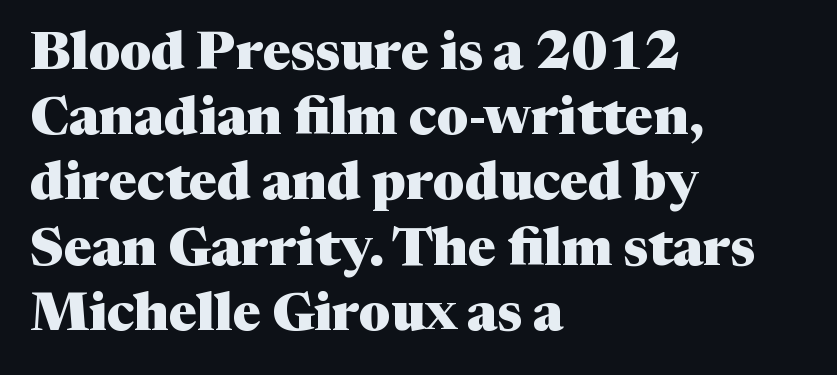
Q: Is the text bold? A: Yes.
Q: Is the text italic (slanted)? A: No, it is upright.
Q: Is the typeface a serif or a sans-serif typeface? A: Serif.
Q: Is the text underlined? A: No.
Q: How is the paragraph aligned? A: Left-aligned.
Q: Is the spacing between letters normal or unusually wide? A: Normal.
Q: Width (condensed, normal, or wide)? A: Normal.
Q: Stroke contrast? A: Medium.
Q: x-height? A: Medium.
Q: Monospaced? A: No.
